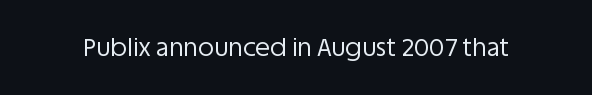
Q: Is the text bold? A: No.
Q: Is the text italic (slanted)? A: No, it is upright.
Q: Is the text underlined? A: No.
Q: Is the spacing between letters normal or unusually wide? A: Normal.
